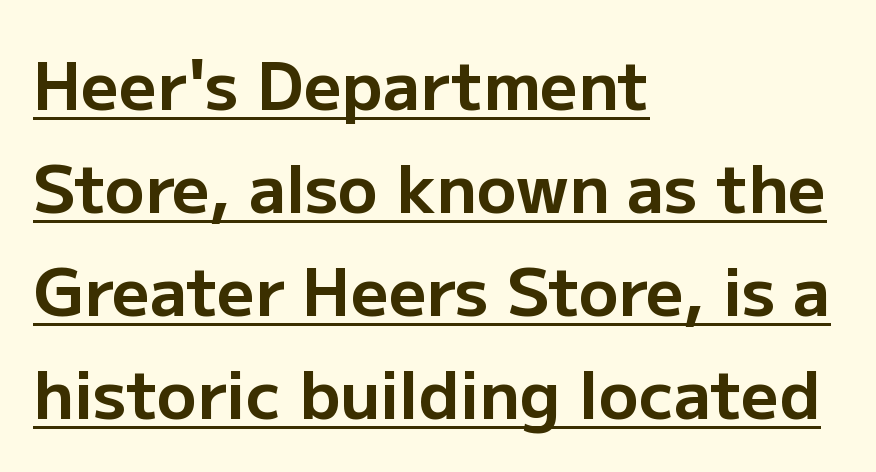
Does the copy run flush right? No — it runs flush left. The rendered words wear a rule along their underside. Is this a fixed-width face? No — the glyphs have proportional, varying widths. Summary of vertical rhythm: regular, with standard interline spacing.
